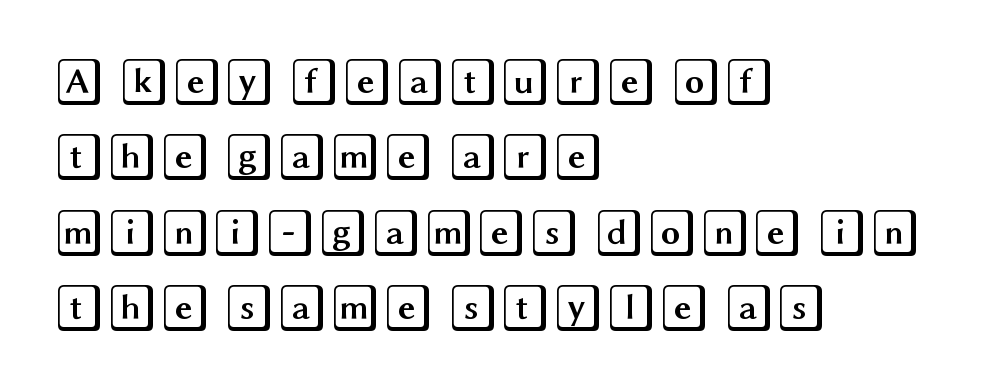
{"italic": "no", "width": "wide", "x_height": "large", "underline": "no", "align": "left", "line_spacing": "normal", "line_spacing_ratio": 1.57, "letter_spacing": "normal", "letter_spacing_em": 0.0, "glyph_px": 48}
